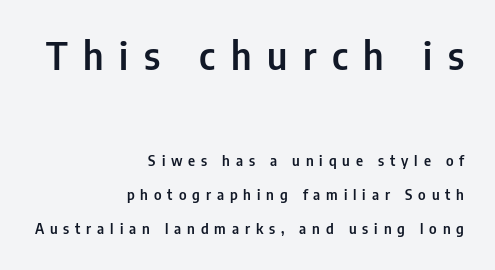
{"serif": "no", "italic": "no", "width": "condensed", "stroke_contrast": "low", "x_height": "medium", "monospaced": "no", "underline": "no", "align": "right", "line_spacing": "loose", "line_spacing_ratio": 2.44, "letter_spacing": "wide", "letter_spacing_em": 0.42, "larger_block": "first", "size_ratio": 2.64, "glyph_px": 37}
